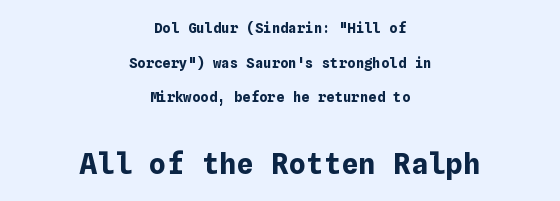
Q: Is the text bold? A: Yes.
Q: Is the text italic (slanted)? A: No, it is upright.
Q: Is the text underlined? A: No.
Q: How is the paragraph aligned? A: Centered.
Q: Is the spacing between letters normal or unusually wide? A: Normal.
Q: Is the spacing between lines tight, normal or loose? A: Loose.
Q: Which block of text is set in a larger size, the first (top) or the second (bottom)? A: The second (bottom) one.
Q: Width (condensed, normal, or wide)? A: Normal.
Q: Stroke contrast? A: Low.
Q: x-height? A: Medium.
